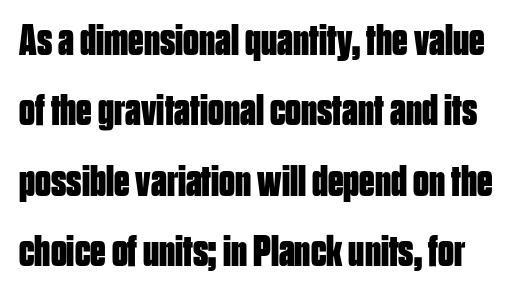
Baseline-to-baseline distance is the conventional proportion of letter height. This sample has the flowing, uneven cadence of proportional lettering. Underline: absent. This sample uses an upright cut, with every glyph sitting square on the baseline. Strokes here are thick enough to call this a true bold.
